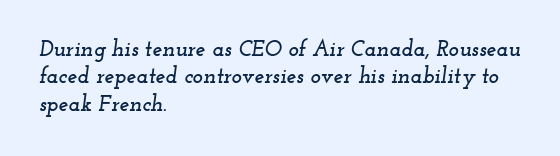
Q: Is the text italic (slanted)? A: Yes, it leans right by about 12 degrees.
Q: Is the text underlined? A: No.
Q: How is the paragraph aligned? A: Left-aligned.
Q: Is the spacing between letters normal or unusually wide? A: Normal.
